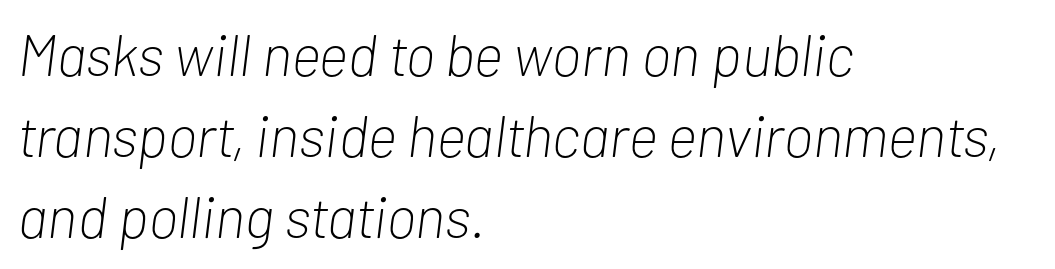
The image shows 58 px light, condensed type, italic (leaning right); set left-aligned, normal line spacing (1.4x), normal letter spacing, not underlined; low stroke contrast and a medium x-height.
